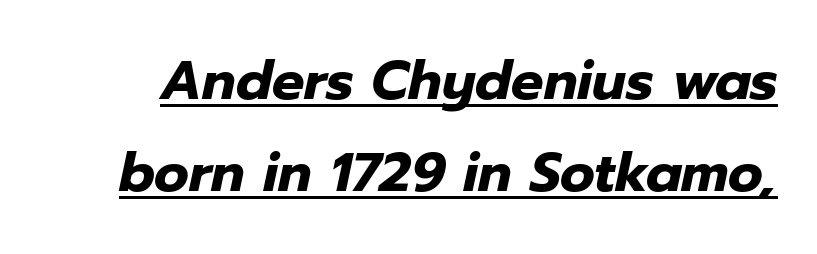
Q: Is the text bold? A: Yes.
Q: Is the text italic (slanted)? A: Yes, it leans right by about 12 degrees.
Q: Is the text underlined? A: Yes.
Q: Is the spacing between letters normal or unusually wide? A: Normal.
Q: Is the spacing between lines tight, normal or loose? A: Normal.
Q: Width (condensed, normal, or wide)? A: Normal.
Q: Stroke contrast? A: Low.
Q: x-height? A: Medium.
Q: Monospaced? A: No.
